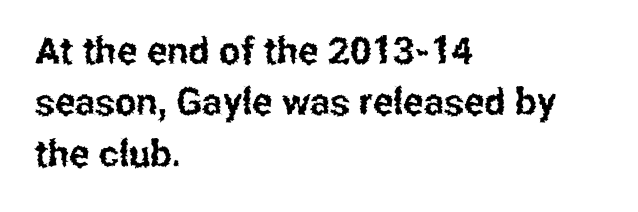
{"serif": "no", "italic": "no", "width": "condensed", "stroke_contrast": "low", "x_height": "medium", "monospaced": "no", "underline": "no", "align": "left", "line_spacing": "normal", "line_spacing_ratio": 1.35, "letter_spacing": "normal", "letter_spacing_em": 0.0, "glyph_px": 38}
